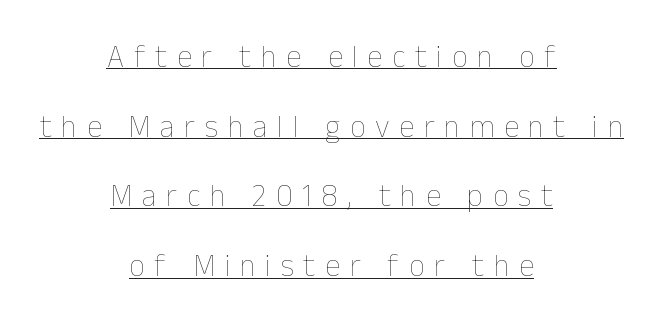
The image shows 31 px thin type, upright; set centered, loose line spacing (2.25x), unusually wide letter spacing (+0.31 em), underlined; low stroke contrast and a medium x-height.
